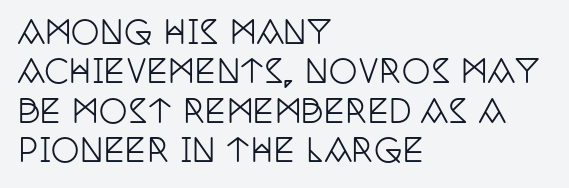
Q: Is the text italic (slanted)? A: No, it is upright.
Q: Is the typeface a serif or a sans-serif typeface? A: Serif.
Q: Is the text underlined? A: No.
Q: How is the paragraph aligned? A: Left-aligned.
Q: Is the spacing between letters normal or unusually wide? A: Normal.
Q: Width (condensed, normal, or wide)? A: Condensed.
Q: Stroke contrast? A: Low.
Q: x-height? A: Large.
Q: Monospaced? A: No.
